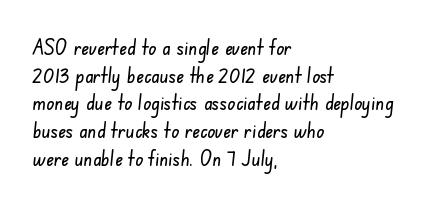
{"underline": "no", "align": "left", "line_spacing": "normal", "line_spacing_ratio": 1.32, "letter_spacing": "normal", "letter_spacing_em": 0.0, "glyph_px": 21}
